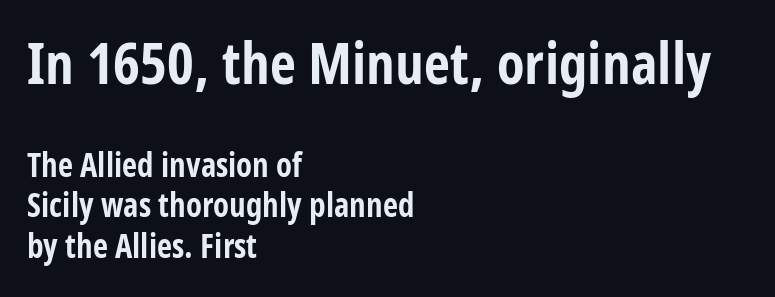
The image shows 57 px bold, condensed sans-serif type, upright; set left-aligned, line spacing 1.23x, normal letter spacing, not underlined; the first (top) block is 1.73x larger; low stroke contrast and a large x-height.
